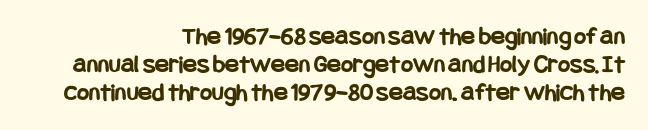
{"italic": "no", "bold": "yes", "underline": "no", "align": "right", "line_spacing": "tight", "line_spacing_ratio": 1.08, "letter_spacing": "normal", "letter_spacing_em": 0.0, "glyph_px": 26}
